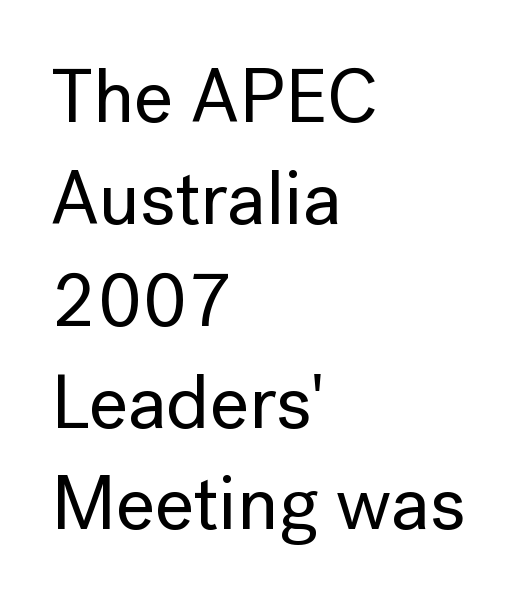
I'd call this a sans setting — the letters go barefoot. Compared with typical paragraphs, the rows here are spaced about the same. The lines are quadded left. Do the letters lean? They stand straight. Looks like regular typesetting: each glyph gets only the width it needs. The letters sit at their default tracking, neither squeezed nor spread.
